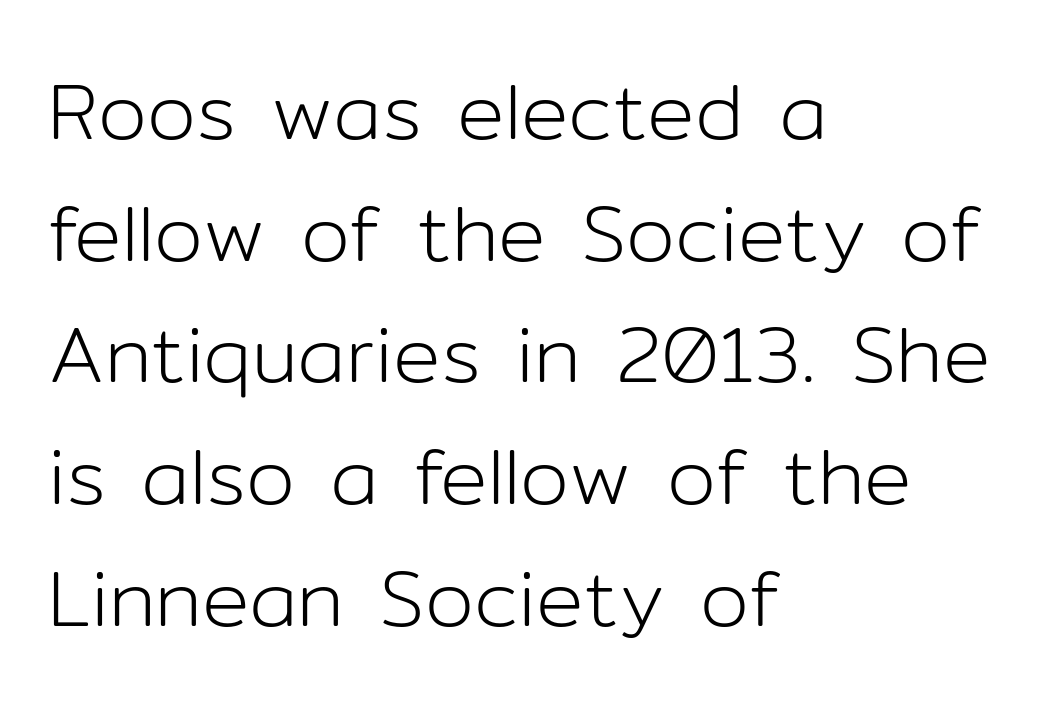
Q: Is the text bold? A: No.
Q: Is the text italic (slanted)? A: No, it is upright.
Q: Is the typeface a serif or a sans-serif typeface? A: Sans-serif.
Q: Is the text underlined? A: No.
Q: How is the paragraph aligned? A: Left-aligned.
Q: Is the spacing between letters normal or unusually wide? A: Normal.
Q: Is the spacing between lines tight, normal or loose? A: Normal.
Q: Width (condensed, normal, or wide)? A: Normal.
Q: Stroke contrast? A: Low.
Q: x-height? A: Medium.
Q: Monospaced? A: No.
